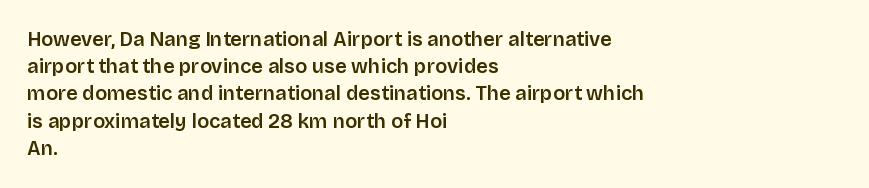
Normally led — the rows are evenly, conventionally spaced. The baseline area is clear. The passage shown is semibold, sitting just below true bold. Style check: upright.
